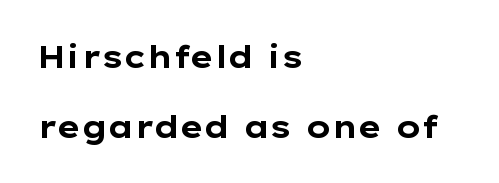
What stands out about the letter spacing? Nothing — it is the standard amount. The text was rendered using a sans face with plain stroke endings. You could fit nearly another row in the gap between these rows. Alignment: flush left. Italic: no, the glyphs are upright roman.
